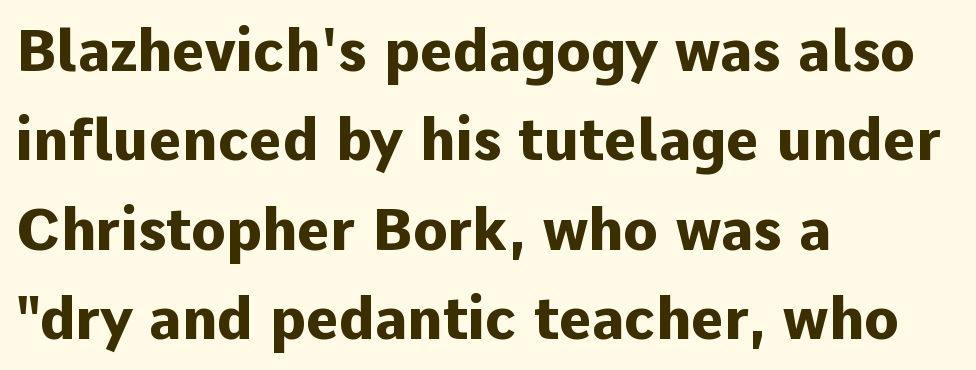
Italic? Not at all — the glyphs are vertical. Students, this is bold: see how much ink each stroke carries. Letterform terminals end flat and unadorned throughout the passage. How are the letters spaced? Ordinarily, with no added tracking.
